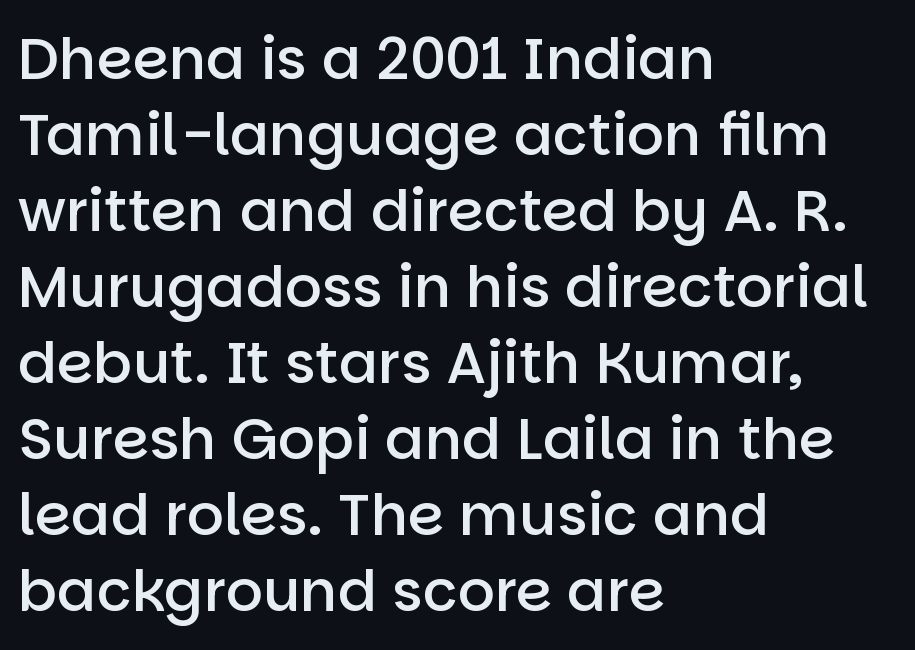
Q: Is the text bold? A: Semi-bold.
Q: Is the text italic (slanted)? A: No, it is upright.
Q: Is the typeface a serif or a sans-serif typeface? A: Sans-serif.
Q: Is the text underlined? A: No.
Q: How is the paragraph aligned? A: Left-aligned.
Q: Is the spacing between letters normal or unusually wide? A: Normal.
Q: Is the spacing between lines tight, normal or loose? A: Normal.
Q: Width (condensed, normal, or wide)? A: Normal.
Q: Stroke contrast? A: Low.
Q: x-height? A: Large.
Q: Monospaced? A: No.
